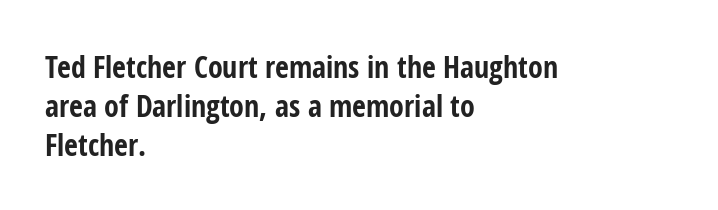
{"serif": "no", "italic": "no", "bold": "yes", "weight": "bold", "width": "condensed", "stroke_contrast": "low", "x_height": "medium", "monospaced": "no", "underline": "no", "align": "left", "line_spacing": "normal", "line_spacing_ratio": 1.3, "letter_spacing": "normal", "letter_spacing_em": 0.0, "glyph_px": 30}
